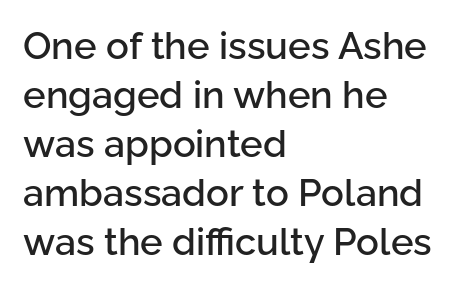
The image shows 38 px sans-serif type, upright; set left-aligned, normal line spacing (1.29x), normal letter spacing, not underlined; low stroke contrast and a medium x-height.
